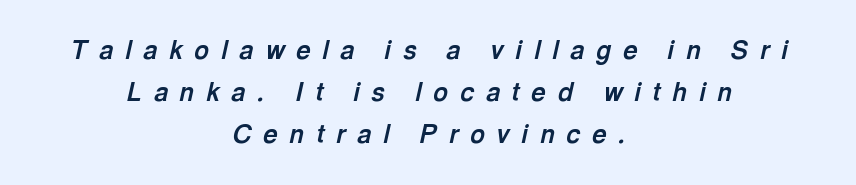
{"italic": "yes", "lean": "right", "slant_degrees": 13, "bold": "yes", "underline": "no", "align": "center", "line_spacing": "normal", "line_spacing_ratio": 1.69, "letter_spacing": "wide", "letter_spacing_em": 0.48, "glyph_px": 25}
